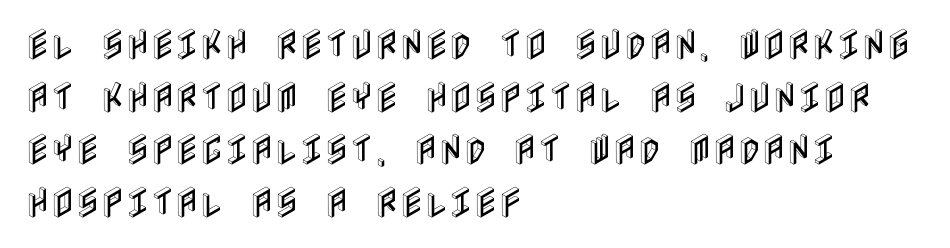
The image shows 34 px condensed type, upright; set left-aligned, normal line spacing (1.55x), normal letter spacing, not underlined; a large x-height.
